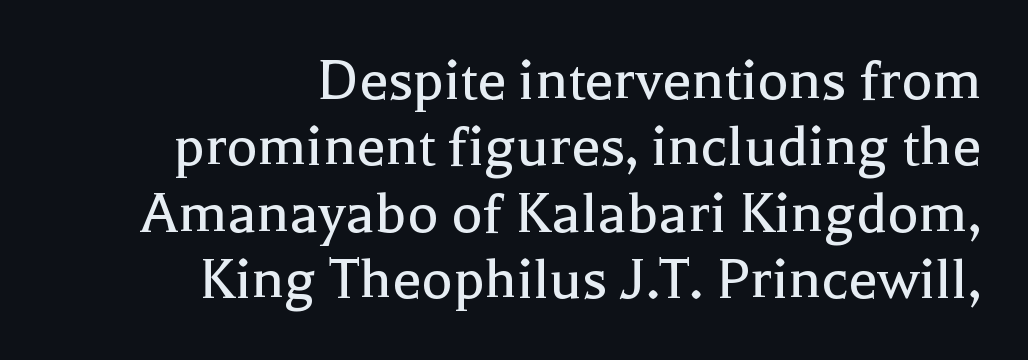
Q: Is the text bold? A: No.
Q: Is the text italic (slanted)? A: No, it is upright.
Q: Is the typeface a serif or a sans-serif typeface? A: Serif.
Q: Is the text underlined? A: No.
Q: How is the paragraph aligned? A: Right-aligned.
Q: Is the spacing between letters normal or unusually wide? A: Normal.
Q: Is the spacing between lines tight, normal or loose? A: Tight.
Q: Width (condensed, normal, or wide)? A: Normal.
Q: x-height? A: Medium.
Q: Monospaced? A: No.
